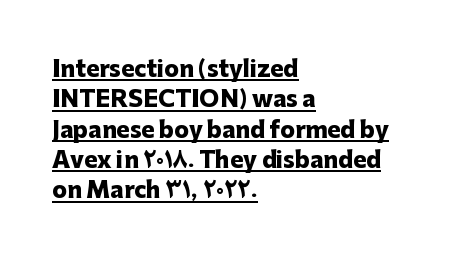
The image shows 22 px bold type, upright; set left-aligned, normal line spacing (1.38x), normal letter spacing, underlined.
